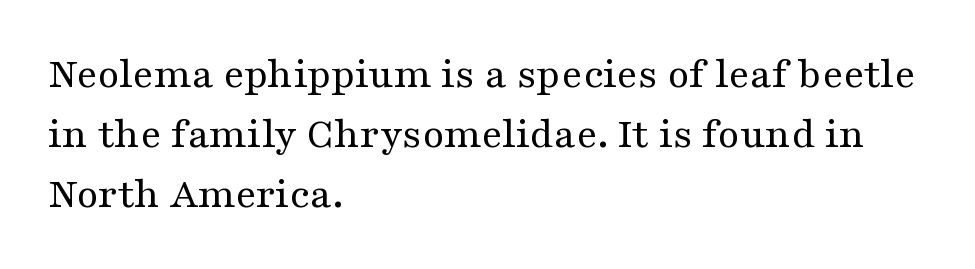
{"serif": "yes", "italic": "no", "bold": "no", "weight": "regular", "width": "wide", "stroke_contrast": "medium", "x_height": "medium", "monospaced": "no", "underline": "no", "align": "left", "line_spacing": "normal", "line_spacing_ratio": 1.36, "letter_spacing": "normal", "letter_spacing_em": 0.0, "glyph_px": 44}
